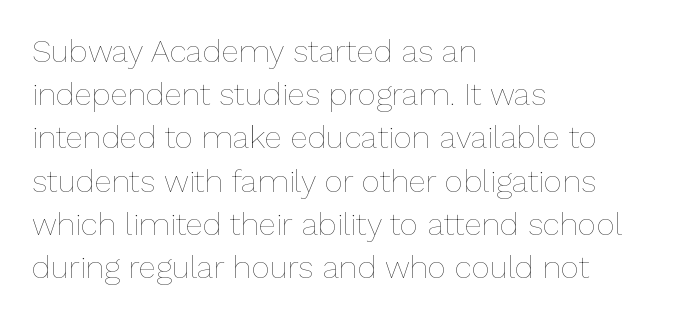
The image shows 32 px thin type, upright; set left-aligned, normal line spacing (1.35x), normal letter spacing, not underlined; low stroke contrast and a medium x-height.
